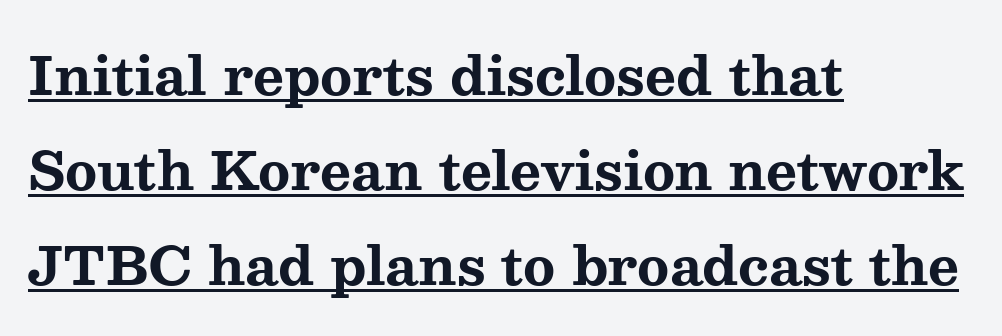
Q: Is the text bold? A: Yes.
Q: Is the text italic (slanted)? A: No, it is upright.
Q: Is the typeface a serif or a sans-serif typeface? A: Serif.
Q: Is the text underlined? A: Yes.
Q: How is the paragraph aligned? A: Left-aligned.
Q: Is the spacing between letters normal or unusually wide? A: Normal.
Q: Width (condensed, normal, or wide)? A: Wide.
Q: Stroke contrast? A: Medium.
Q: x-height? A: Medium.
Q: Monospaced? A: No.
